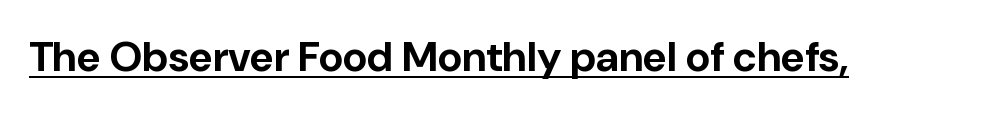
Typographically, this falls in the sans-serif category. Spacing between characters is what you'd get straight out of the box. The rendering uses natural spacing where letterforms have individual widths. Looks like someone drew a line under every word here.
